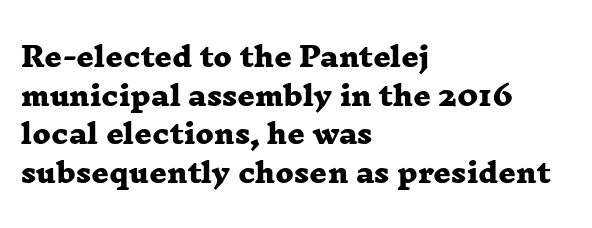
Evenly set lines give the paragraph a standard silhouette. Notice how thick the strokes are: this is what a full bold looks like. Where is the straight margin? On the left. The horizontal fit of the characters is conventional and even.
